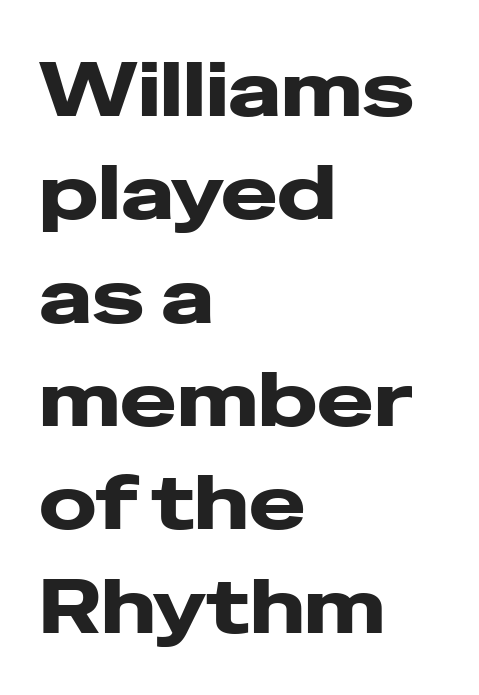
Q: Is the text bold? A: Yes.
Q: Is the text italic (slanted)? A: No, it is upright.
Q: Is the typeface a serif or a sans-serif typeface? A: Sans-serif.
Q: Is the text underlined? A: No.
Q: How is the paragraph aligned? A: Left-aligned.
Q: Is the spacing between letters normal or unusually wide? A: Normal.
Q: Is the spacing between lines tight, normal or loose? A: Normal.
Q: Width (condensed, normal, or wide)? A: Wide.
Q: Stroke contrast? A: Low.
Q: x-height? A: Medium.
Q: Monospaced? A: No.
